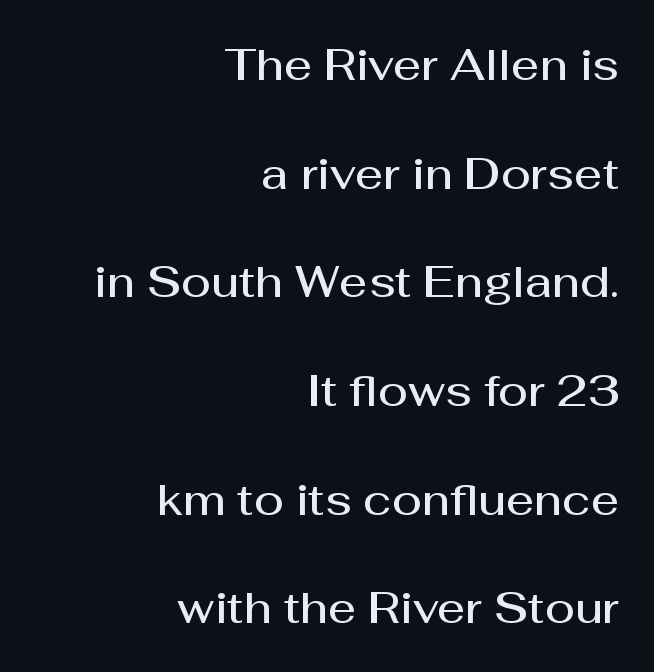
Q: Is the text bold? A: Semi-bold.
Q: Is the text italic (slanted)? A: No, it is upright.
Q: Is the typeface a serif or a sans-serif typeface? A: Sans-serif.
Q: Is the text underlined? A: No.
Q: How is the paragraph aligned? A: Right-aligned.
Q: Is the spacing between letters normal or unusually wide? A: Normal.
Q: Is the spacing between lines tight, normal or loose? A: Loose.
Q: Width (condensed, normal, or wide)? A: Normal.
Q: Stroke contrast? A: Medium.
Q: x-height? A: Medium.
Q: Monospaced? A: No.
